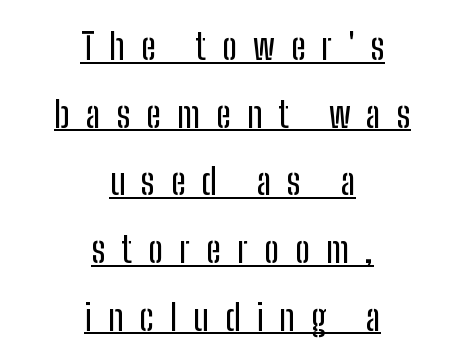
{"serif": "no", "italic": "no", "width": "condensed", "stroke_contrast": "low", "x_height": "medium", "monospaced": "no", "underline": "yes", "align": "center", "line_spacing_ratio": 1.88, "letter_spacing": "wide", "letter_spacing_em": 0.45, "glyph_px": 36}
